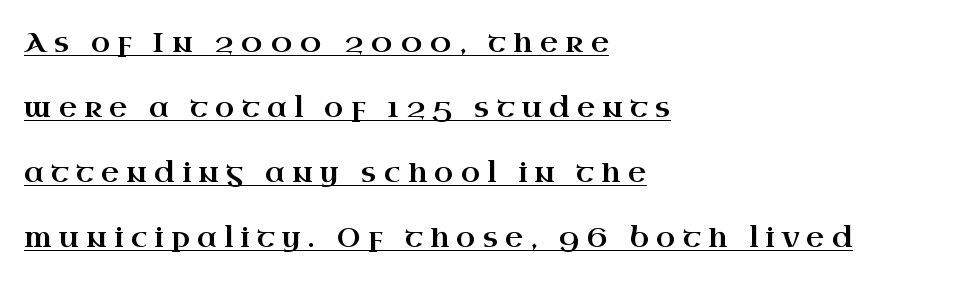
{"serif": "yes", "italic": "no", "width": "wide", "stroke_contrast": "high", "x_height": "small", "monospaced": "no", "underline": "yes", "align": "left", "line_spacing": "loose", "line_spacing_ratio": 2.32, "letter_spacing": "wide", "letter_spacing_em": 0.26, "glyph_px": 28}
